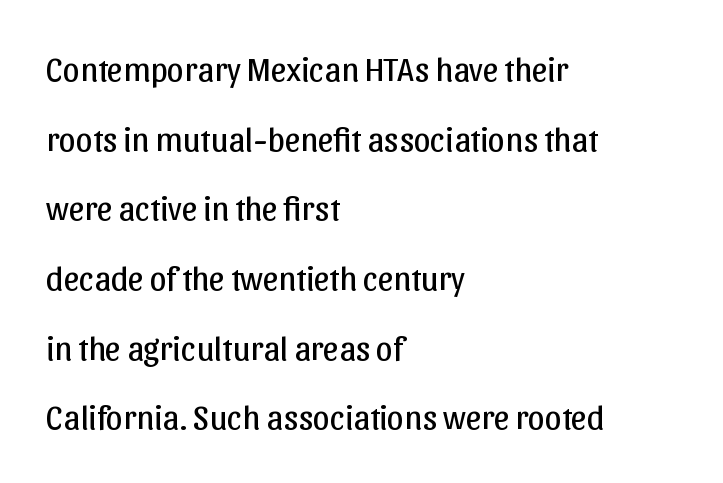
The image shows 34 px regular-weight sans-serif type, upright; set left-aligned, loose line spacing (2.05x), normal letter spacing, not underlined; low stroke contrast and a medium x-height.
